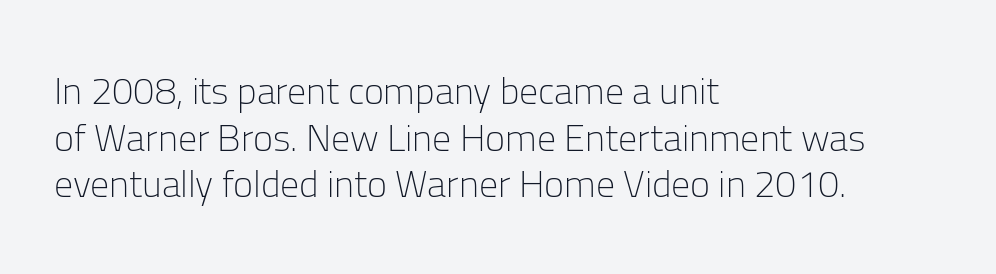
The image shows 38 px light sans-serif type, upright; set left-aligned, line spacing 1.23x, normal letter spacing, not underlined; low stroke contrast and a medium x-height.
